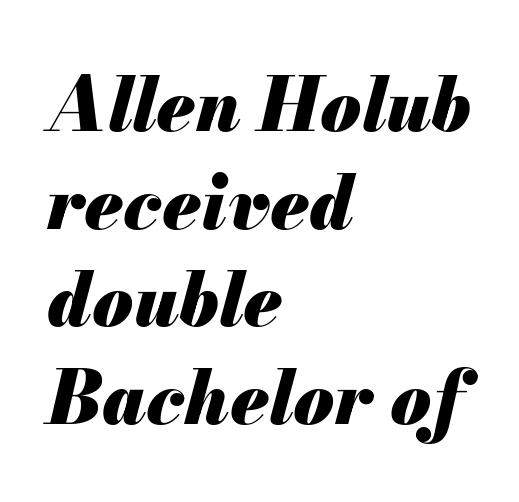
Notice how thick the strokes are: this is what a full bold looks like. The face used here is proportionally spaced, like ordinary book or web type. Underlining? Definitely not there. The paragraph shown leans on its left margin.
